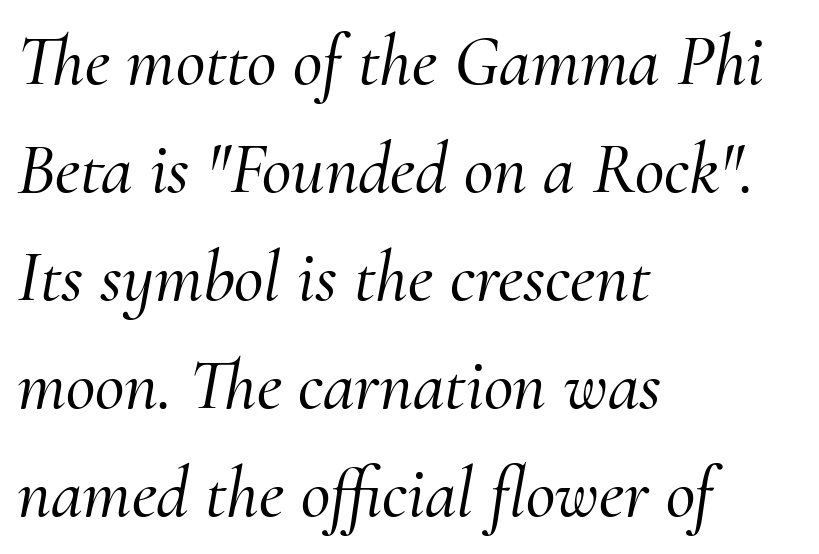
{"serif": "yes", "italic": "yes", "lean": "right", "slant_degrees": 10, "width": "normal", "stroke_contrast": "medium", "x_height": "small", "monospaced": "no", "underline": "no", "align": "left", "line_spacing": "normal", "line_spacing_ratio": 1.5, "letter_spacing": "normal", "letter_spacing_em": 0.0, "glyph_px": 72}
